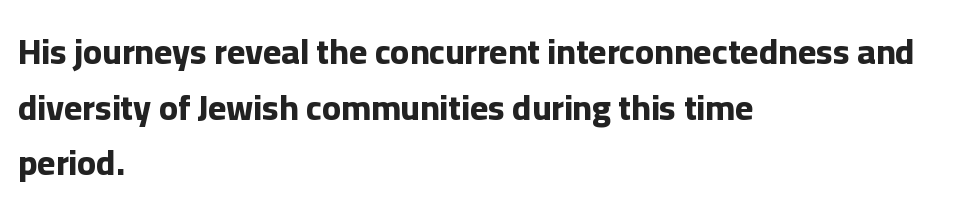
Q: Is the text bold? A: Yes.
Q: Is the text italic (slanted)? A: No, it is upright.
Q: Is the typeface a serif or a sans-serif typeface? A: Sans-serif.
Q: Is the text underlined? A: No.
Q: How is the paragraph aligned? A: Left-aligned.
Q: Is the spacing between letters normal or unusually wide? A: Normal.
Q: Is the spacing between lines tight, normal or loose? A: Normal.
Q: Width (condensed, normal, or wide)? A: Normal.
Q: Stroke contrast? A: Low.
Q: x-height? A: Medium.
Q: Monospaced? A: No.
